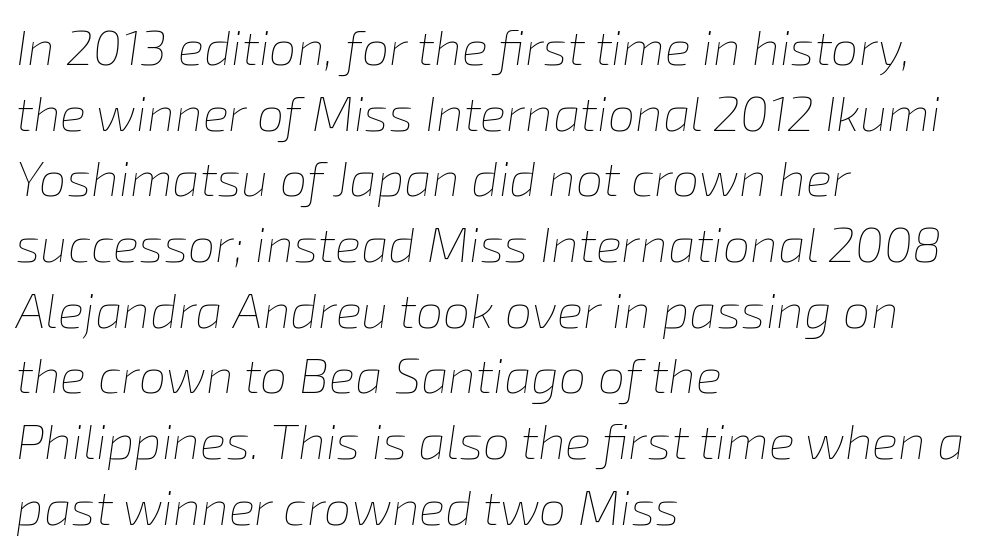
Q: Is the text bold? A: No.
Q: Is the text italic (slanted)? A: Yes, it leans right by about 8 degrees.
Q: Is the text underlined? A: No.
Q: How is the paragraph aligned? A: Left-aligned.
Q: Is the spacing between letters normal or unusually wide? A: Normal.
Q: Is the spacing between lines tight, normal or loose? A: Normal.
Q: Width (condensed, normal, or wide)? A: Normal.
Q: Stroke contrast? A: Low.
Q: x-height? A: Medium.
Q: Monospaced? A: No.
